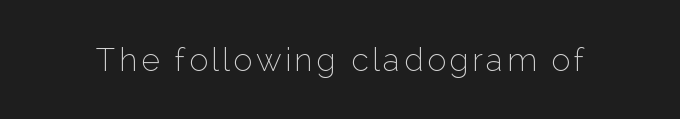
The image shows 32 px thin sans-serif type, upright; set not underlined; low stroke contrast and a medium x-height.
